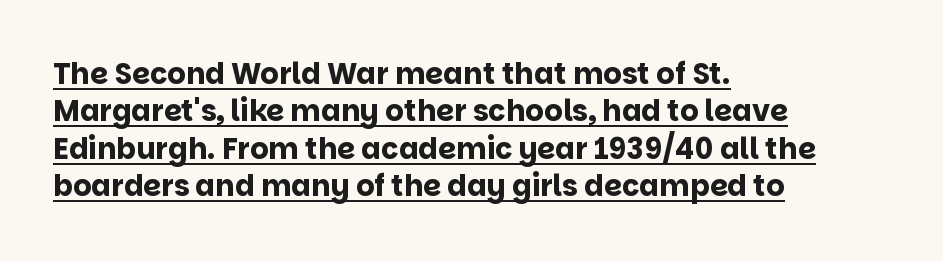
Compared with an ordinary text face, these strokes are far heavier — a full bold. The string is rendered with underlining switched on. The text block is weighted toward the left margin, trailing off unevenly rightward. Rows of type keep a routine distance in the vertical direction.
